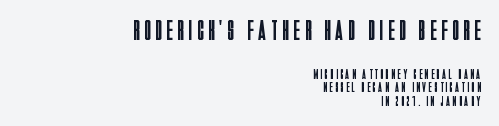
Q: Is the text bold? A: No.
Q: Is the text italic (slanted)? A: No, it is upright.
Q: Is the typeface a serif or a sans-serif typeface? A: Sans-serif.
Q: Is the text underlined? A: No.
Q: How is the paragraph aligned? A: Right-aligned.
Q: Is the spacing between lines tight, normal or loose? A: Tight.
Q: Which block of text is set in a larger size, the first (top) or the second (bottom)? A: The first (top) one.
Q: Width (condensed, normal, or wide)? A: Condensed.
Q: Stroke contrast? A: Low.
Q: x-height? A: Large.
Q: Monospaced? A: No.
